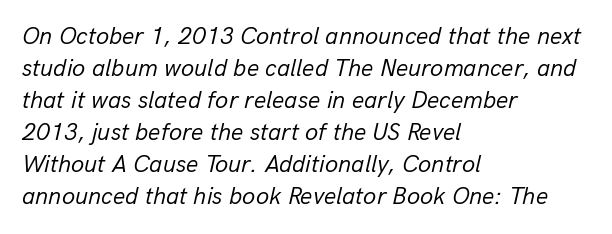
Quick note: interline space is typical. Rule under the text: the space is simply empty. These glyphs show unthickened strokes, regular width or finer. The paragraph has a hard left edge and a soft right edge.
